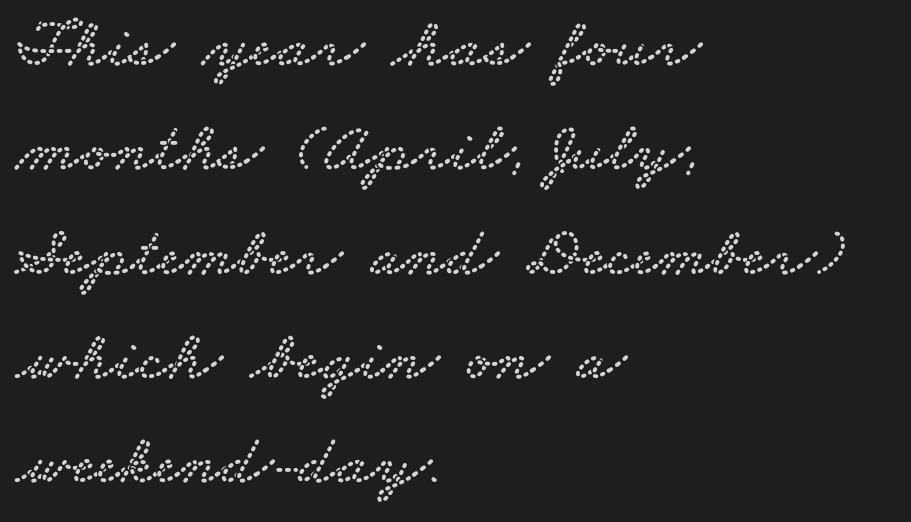
{"width": "wide", "stroke_contrast": "low", "x_height": "small", "monospaced": "no", "underline": "no", "align": "left", "line_spacing": "normal", "line_spacing_ratio": 1.47, "letter_spacing": "normal", "letter_spacing_em": 0.0, "glyph_px": 71}
